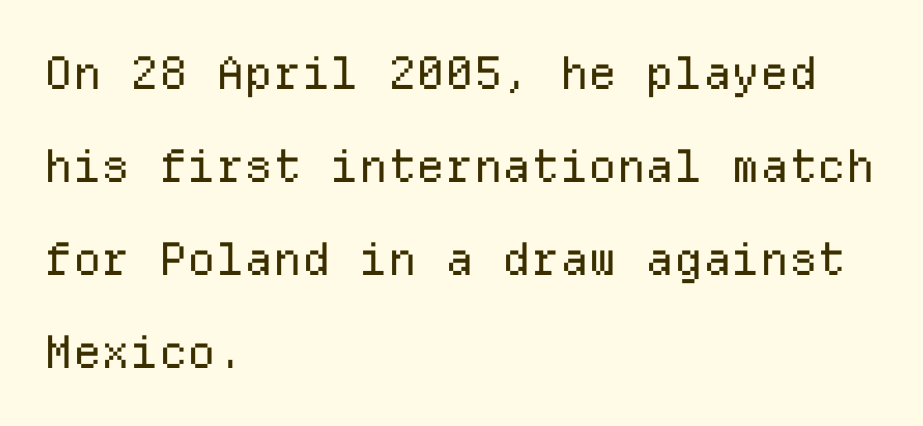
The image shows 45 px regular-weight sans-serif type, upright, monospaced; set left-aligned, loose line spacing (2.07x), normal letter spacing, not underlined; low stroke contrast and a medium x-height.
